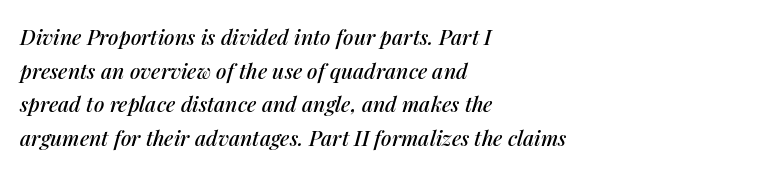
The image shows 21 px text type, italic (leaning right); set left-aligned, normal line spacing (1.6x), normal letter spacing, not underlined.
